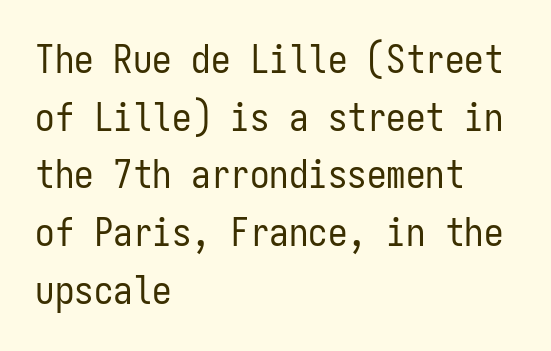
What kind of face is this? One without serifs — a sans. No extra ink here — the face is not bold. These lines stack with their left ends in a neat column. The specimen omits any rule beneath the text block's lines. Ordinary non-slanted type is in use. Default kerning and tracking; the words read as compact shapes.
